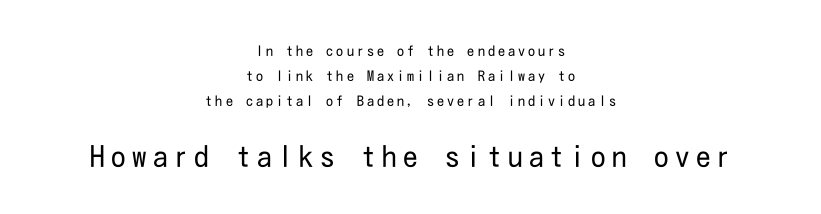
The lines are quadded center. Unbolded letterforms with no extra heft. The glyphs in this specimen are sans serif. The axis of the letterforms is exactly vertical. The following chunk of copy outweighs the initial chunk in type size. A clean baseline with only descenders dipping below it.
